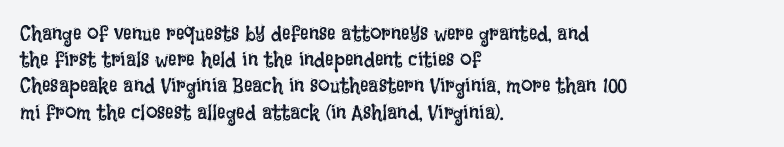
The image shows 21 px text type, upright; set left-aligned, normal line spacing (1.25x), normal letter spacing, not underlined.
